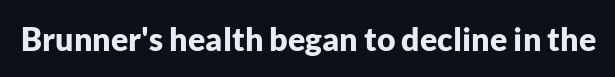
Do the characters align in a grid? No, the font is proportional. The strokes are fattened all the way to bold. The specimen omits any rule beneath the text block's lines. Words appear dense and cohesive because spacing is normal.
